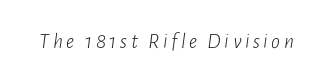
{"italic": "yes", "lean": "right", "slant_degrees": 7, "bold": "no", "underline": "no", "glyph_px": 22}
